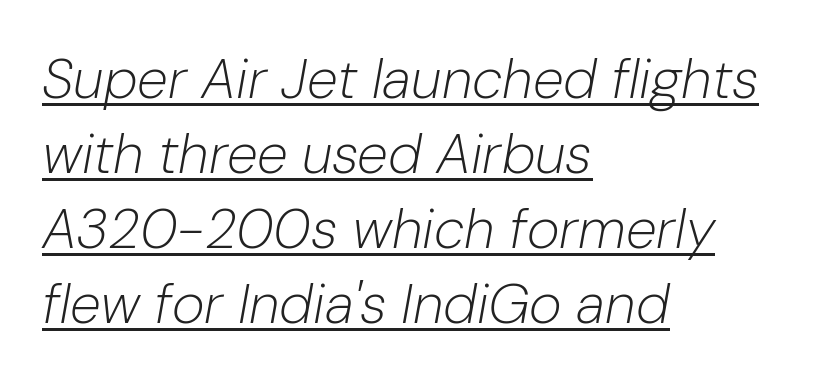
{"italic": "yes", "lean": "right", "slant_degrees": 10, "bold": "no", "weight": "light", "width": "normal", "stroke_contrast": "low", "x_height": "medium", "monospaced": "no", "underline": "yes", "align": "left", "line_spacing": "normal", "line_spacing_ratio": 1.34, "letter_spacing": "normal", "letter_spacing_em": 0.0, "glyph_px": 56}
